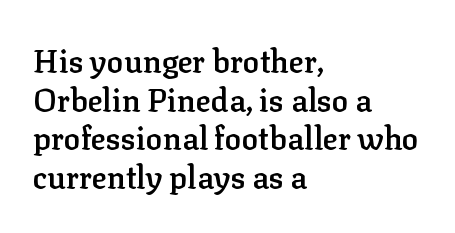
Q: Is the text bold? A: Semi-bold.
Q: Is the text italic (slanted)? A: No, it is upright.
Q: Is the typeface a serif or a sans-serif typeface? A: Serif.
Q: Is the text underlined? A: No.
Q: How is the paragraph aligned? A: Left-aligned.
Q: Is the spacing between letters normal or unusually wide? A: Normal.
Q: Is the spacing between lines tight, normal or loose? A: Normal.
Q: Width (condensed, normal, or wide)? A: Normal.
Q: Stroke contrast? A: Low.
Q: x-height? A: Medium.
Q: Monospaced? A: No.
